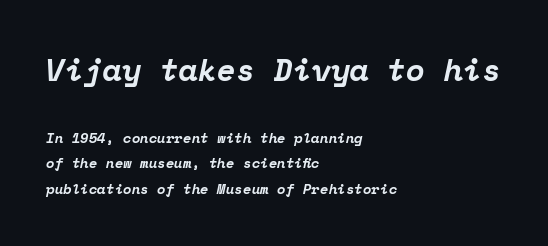
The image shows 31 px bold serif type, italic (leaning right), monospaced; set left-aligned, line spacing 1.81x, normal letter spacing, not underlined; the first (top) block is 2.21x larger; low stroke contrast and a medium x-height.
